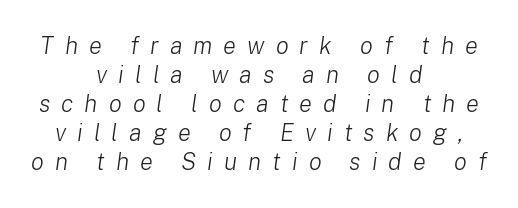
{"italic": "yes", "lean": "right", "slant_degrees": 8, "bold": "no", "underline": "no", "align": "center", "line_spacing_ratio": 1.21, "letter_spacing": "wide", "letter_spacing_em": 0.46, "glyph_px": 24}
